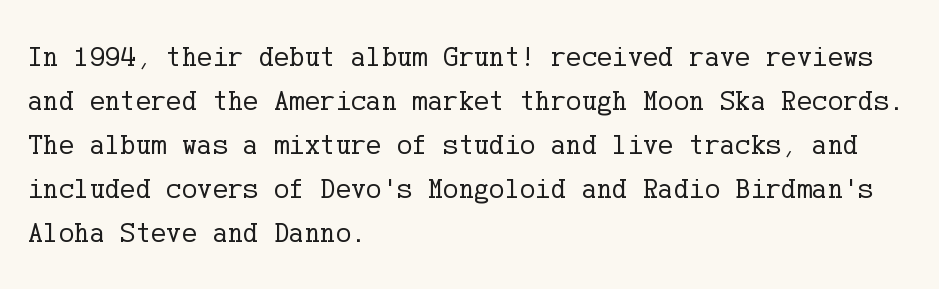
The image shows 29 px regular-weight serif type, upright; set left-aligned, normal line spacing (1.52x), normal letter spacing, not underlined; low stroke contrast and a medium x-height.
